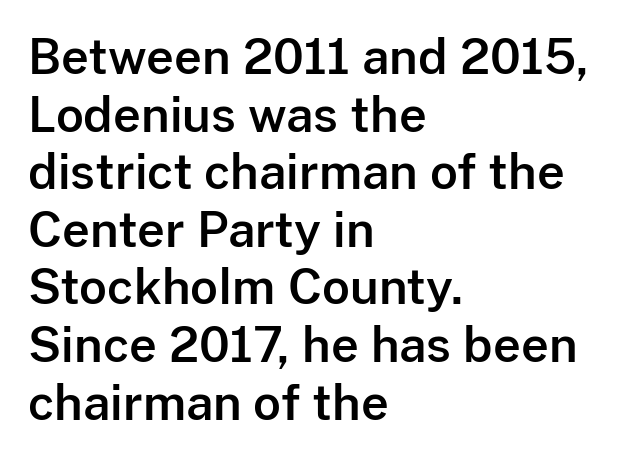
The image shows 48 px sans-serif type, upright; set left-aligned, line spacing 1.2x, normal letter spacing, not underlined; low stroke contrast and a medium x-height.
